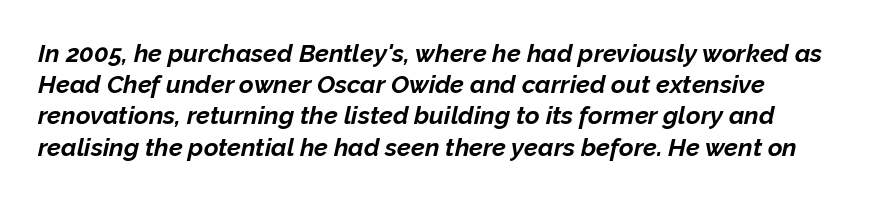
The image shows 25 px bold type, italic (leaning right); set normal line spacing (1.25x), normal letter spacing, not underlined.
